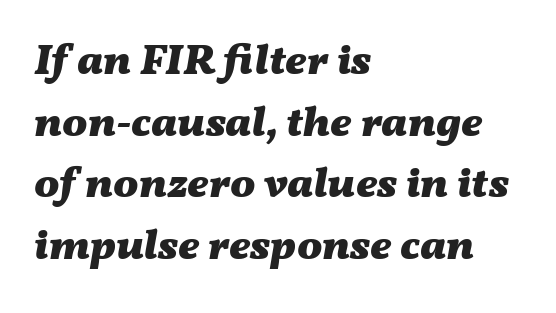
Q: Is the text bold? A: Yes.
Q: Is the text italic (slanted)? A: Yes, it leans right by about 11 degrees.
Q: Is the text underlined? A: No.
Q: How is the paragraph aligned? A: Left-aligned.
Q: Is the spacing between letters normal or unusually wide? A: Normal.
Q: Is the spacing between lines tight, normal or loose? A: Normal.
Q: Width (condensed, normal, or wide)? A: Wide.
Q: Stroke contrast? A: Medium.
Q: x-height? A: Medium.
Q: Monospaced? A: No.
